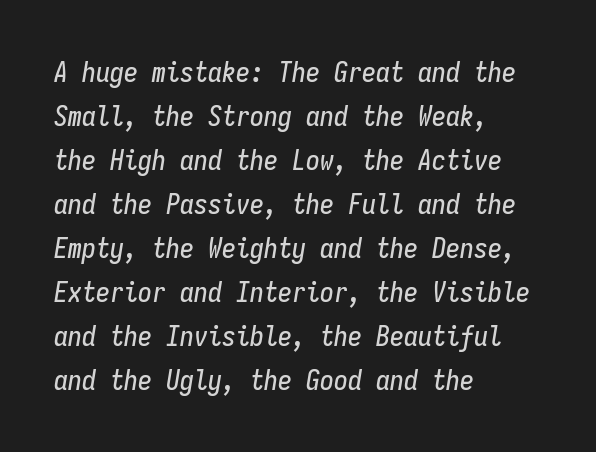
{"italic": "yes", "lean": "right", "slant_degrees": 9, "width": "condensed", "stroke_contrast": "low", "x_height": "medium", "monospaced": "yes", "underline": "no", "align": "left", "line_spacing": "normal", "line_spacing_ratio": 1.57, "letter_spacing": "normal", "letter_spacing_em": 0.0, "glyph_px": 28}
